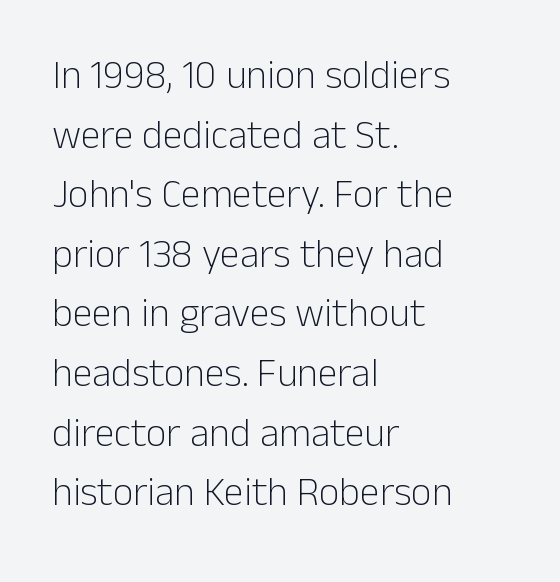
{"serif": "no", "italic": "no", "bold": "no", "weight": "light", "width": "normal", "stroke_contrast": "low", "x_height": "medium", "monospaced": "no", "underline": "no", "align": "left", "line_spacing": "normal", "line_spacing_ratio": 1.49, "letter_spacing": "normal", "letter_spacing_em": 0.0, "glyph_px": 40}
